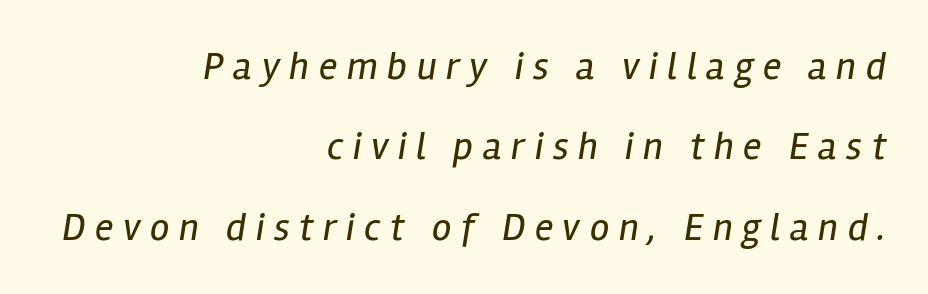
Q: Is the text bold? A: No.
Q: Is the text italic (slanted)? A: Yes, it leans right by about 12 degrees.
Q: Is the text underlined? A: No.
Q: How is the paragraph aligned? A: Right-aligned.
Q: Is the spacing between letters normal or unusually wide? A: Unusually wide.
Q: Is the spacing between lines tight, normal or loose? A: Loose.
Q: Width (condensed, normal, or wide)? A: Condensed.
Q: Stroke contrast? A: Low.
Q: x-height? A: Medium.
Q: Monospaced? A: No.
